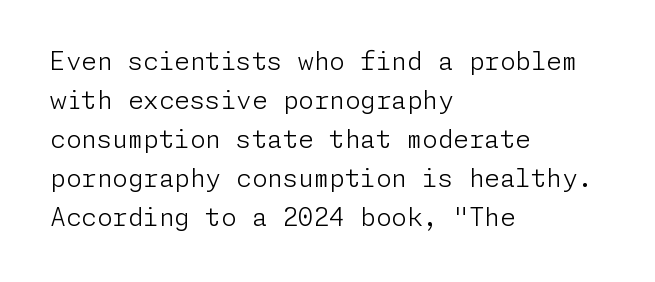
The space between consecutive lines is moderate. In terms of letterspacing, this is plain default setting. This rendering features lettering with no underline. Is the stroke heavy? The answer is a plain regular-or-lighter.
